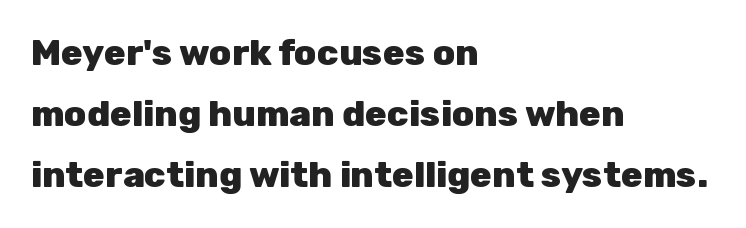
The image shows 36 px heavy sans-serif type, upright; set left-aligned, normal line spacing (1.7x), normal letter spacing, not underlined; low stroke contrast and a medium x-height.
